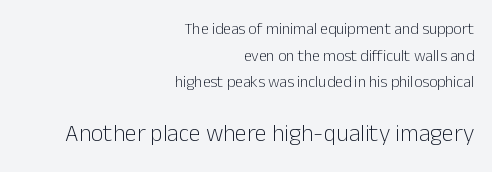
This rendering leaves character spacing at its baseline value. The second block has been scaled up relative to the first. Right-aligned paragraph, ragged on the left. The vertical gap from one line to the next is medium. A bare baseline throughout the passage. The specimen reads as upright at a glance.
